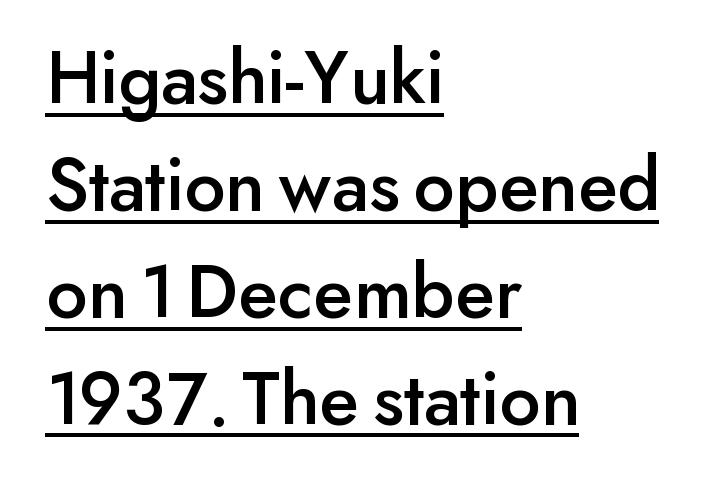
This rendering features underlined lettering. These lines keep a tight, regular rhythm from letter to letter. Normally led — the rows are evenly, conventionally spaced. The axis of the letterforms is exactly vertical. In CSS terms this would be text-align: left. The passage shown is typed in a proportional face where columns would drift.
